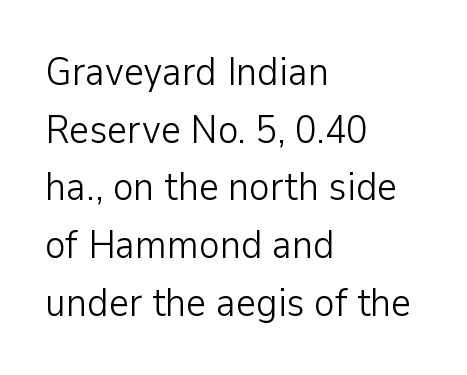
The strokes carry an ordinary text weight at most. Compared with a centered layout, this one pins lines to the left instead. Posture: upright roman. The type family on display is of the sans-serif kind.
